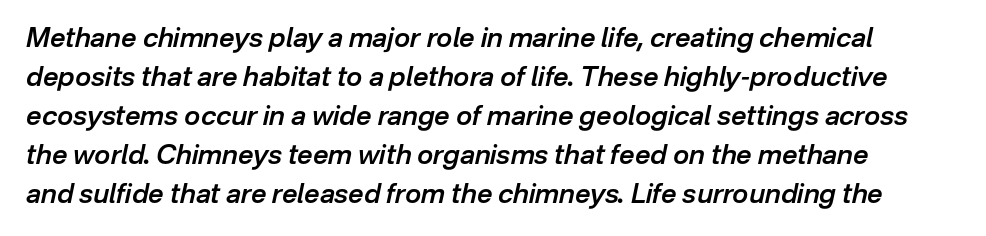
The image shows 27 px text type, italic (leaning right); set normal line spacing (1.44x), normal letter spacing, not underlined.
